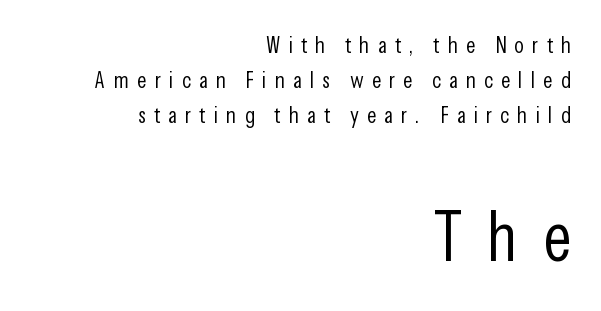
The type sits square on the baseline with zero lean. Visually the block forms a straight wall on the right and a jagged coastline on the left. Heaviness? Minimal to ordinary, like unemphasized prose. Substantial extra tracking has been applied to these lines. A bare baseline throughout the passage.
